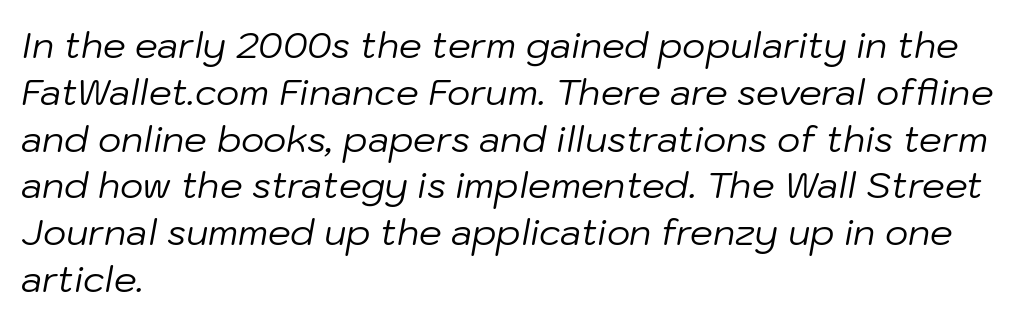
Heft: none added — not bold. Character widths vary here, with narrow letters taking less room than wide ones. Which margin do the lines hug? The left one — the right edge is uneven. There's an unmistakable incline to the writing here.
